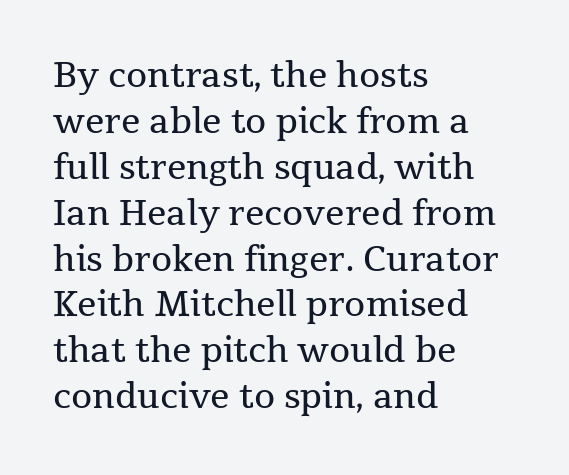
Font category for this specimen: serif. The paragraph shown leans on its left margin. The passage shown stacks its lines at a standard gap. Spacing between characters is what you'd get straight out of the box. Posture: vertical.
